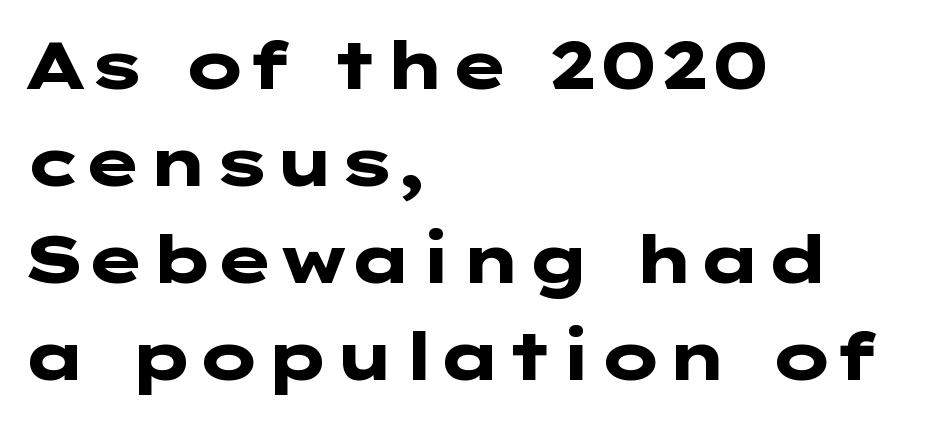
The image shows 66 px heavy, wide sans-serif type, upright; set left-aligned, normal line spacing (1.47x), normal letter spacing, not underlined; low stroke contrast and a medium x-height.
